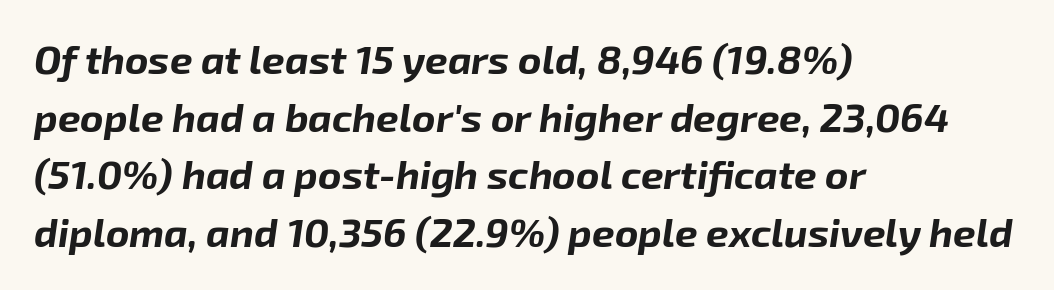
Q: Is the text bold? A: Yes.
Q: Is the text italic (slanted)? A: Yes, it leans right by about 8 degrees.
Q: Is the text underlined? A: No.
Q: How is the paragraph aligned? A: Left-aligned.
Q: Is the spacing between letters normal or unusually wide? A: Normal.
Q: Is the spacing between lines tight, normal or loose? A: Normal.
Q: Width (condensed, normal, or wide)? A: Normal.
Q: Stroke contrast? A: Low.
Q: x-height? A: Medium.
Q: Monospaced? A: No.
